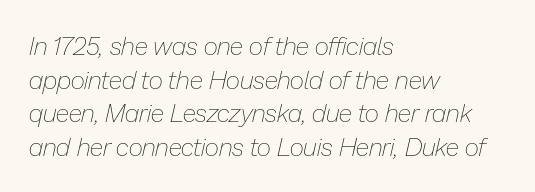
The image shows 25 px text type, italic (leaning right); set left-aligned, normal line spacing (1.35x), normal letter spacing, not underlined.
